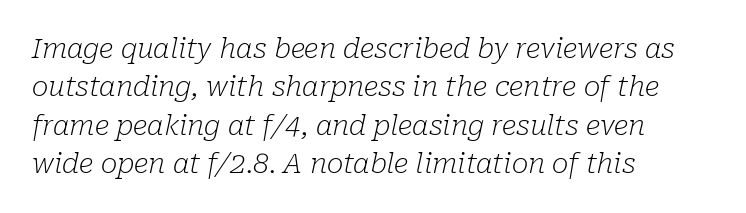
The image shows 28 px light serif type, italic (leaning right); set left-aligned, normal line spacing (1.37x), normal letter spacing, not underlined; low stroke contrast and a medium x-height.
